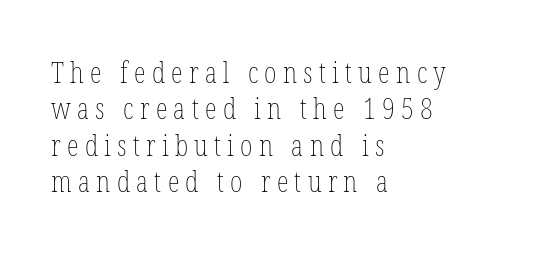
{"italic": "no", "bold": "no", "weight": "thin", "width": "condensed", "stroke_contrast": "low", "x_height": "medium", "monospaced": "no", "underline": "no", "align": "left", "line_spacing_ratio": 1.21, "letter_spacing": "wide", "letter_spacing_em": 0.21, "glyph_px": 30}
